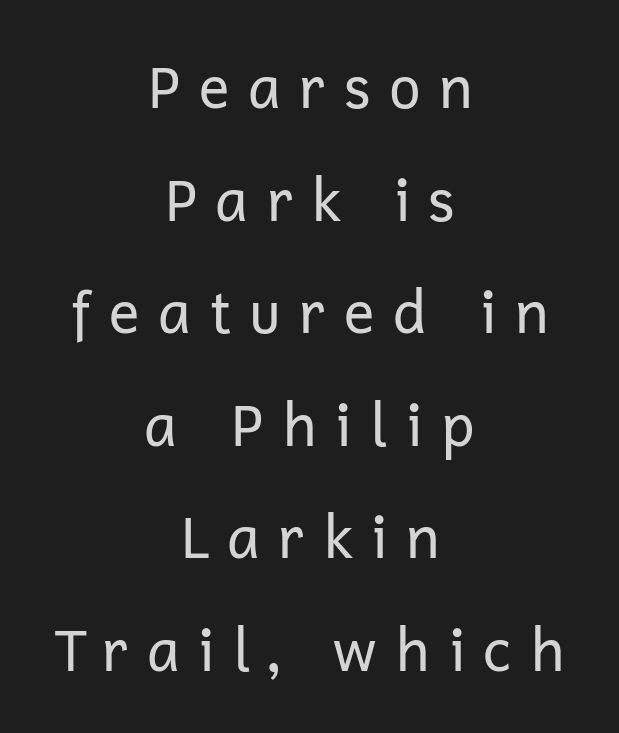
Baseline-to-baseline distance is far greater than the letter height. Note the varied advance widths — an 'i' is clearly narrower than an 'm'. Typographically, this falls in the sans-serif category. Both edges are ragged and mirror each other, which tells us the setting is centered. The font is comparable to plain body text, perhaps lighter.
